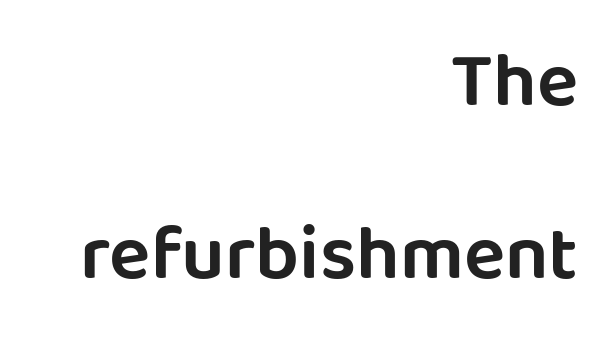
Check where the strokes stop: nothing finishes them off — pure sans. Inter-character spacing is left at the font's built-in metrics. The glyphs are unaccompanied by any horizontal stroke below them. Students, observe: this is what heavily led, spacious text looks like.
